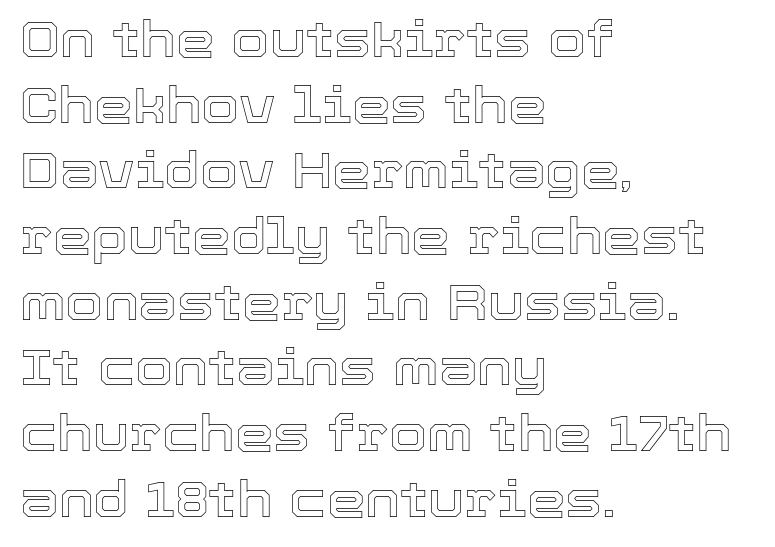
Q: Is the text italic (slanted)? A: No, it is upright.
Q: Is the text underlined? A: No.
Q: How is the paragraph aligned? A: Left-aligned.
Q: Is the spacing between letters normal or unusually wide? A: Normal.
Q: Is the spacing between lines tight, normal or loose? A: Normal.
Q: Width (condensed, normal, or wide)? A: Normal.
Q: x-height? A: Medium.
Q: Monospaced? A: No.
